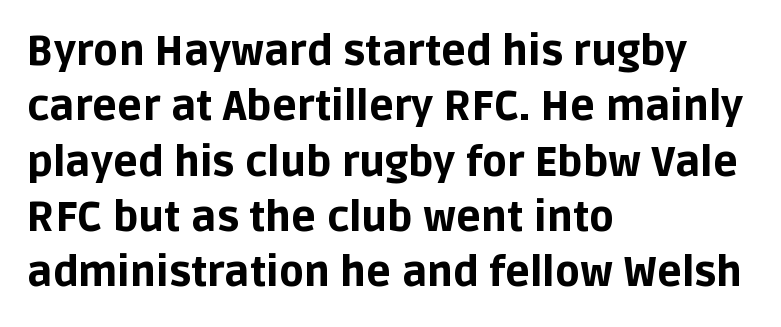
Q: Is the text bold? A: Yes.
Q: Is the text italic (slanted)? A: No, it is upright.
Q: Is the typeface a serif or a sans-serif typeface? A: Sans-serif.
Q: Is the text underlined? A: No.
Q: How is the paragraph aligned? A: Left-aligned.
Q: Is the spacing between letters normal or unusually wide? A: Normal.
Q: Is the spacing between lines tight, normal or loose? A: Normal.
Q: Width (condensed, normal, or wide)? A: Normal.
Q: Stroke contrast? A: Low.
Q: x-height? A: Large.
Q: Monospaced? A: No.
